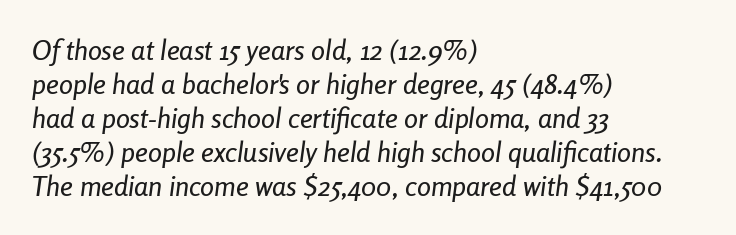
The image shows 28 px condensed type, italic (leaning right); set left-aligned, line spacing 1.21x, normal letter spacing, not underlined; low stroke contrast and a medium x-height.
